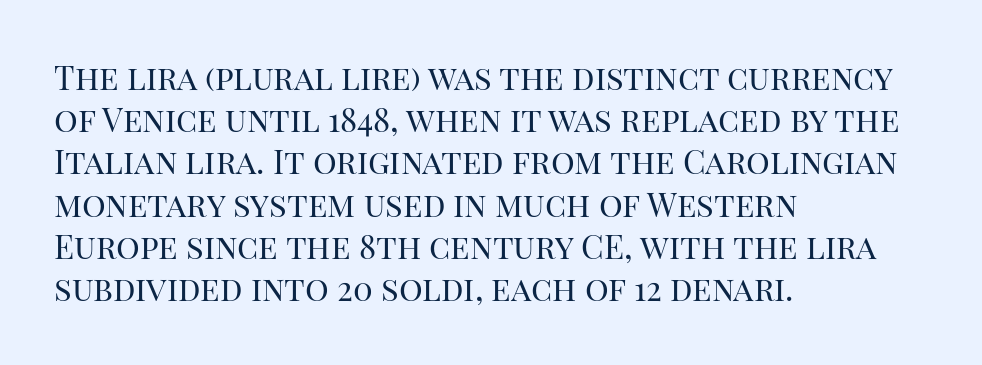
{"serif": "yes", "italic": "no", "bold": "no", "weight": "regular", "width": "normal", "stroke_contrast": "high", "x_height": "large", "monospaced": "no", "underline": "no", "align": "left", "line_spacing": "normal", "line_spacing_ratio": 1.28, "letter_spacing": "normal", "letter_spacing_em": 0.0, "glyph_px": 33}
